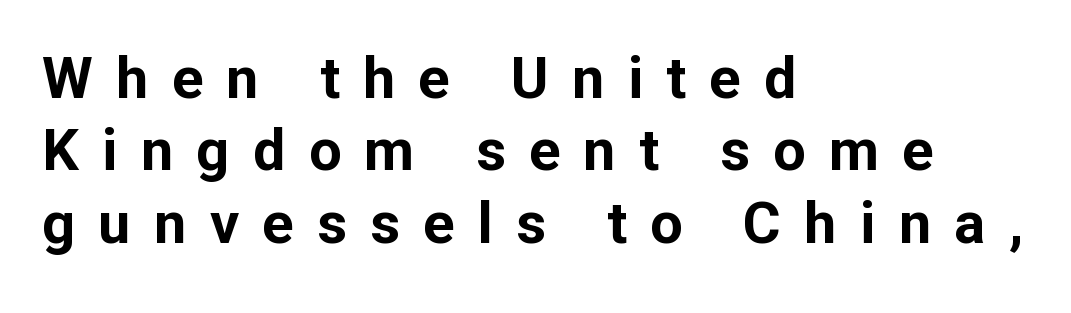
Check the space under the baseline: it is left empty. Each line starts at the same left margin while the right side varies. A roman cut, with each character standing at attention. Varying glyph widths throughout — classic text-font behaviour. Weight: bold. There is plenty of visible air inserted between adjacent glyphs.
